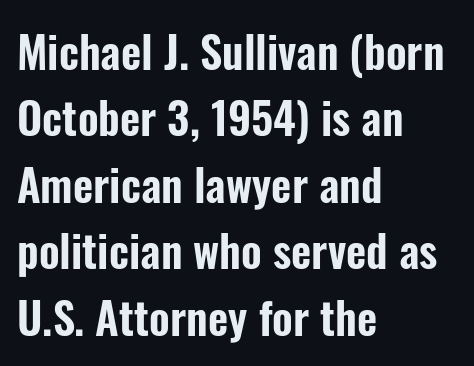
The image shows 44 px condensed sans-serif type, upright; set left-aligned, normal line spacing (1.51x), normal letter spacing, not underlined; low stroke contrast and a medium x-height.
